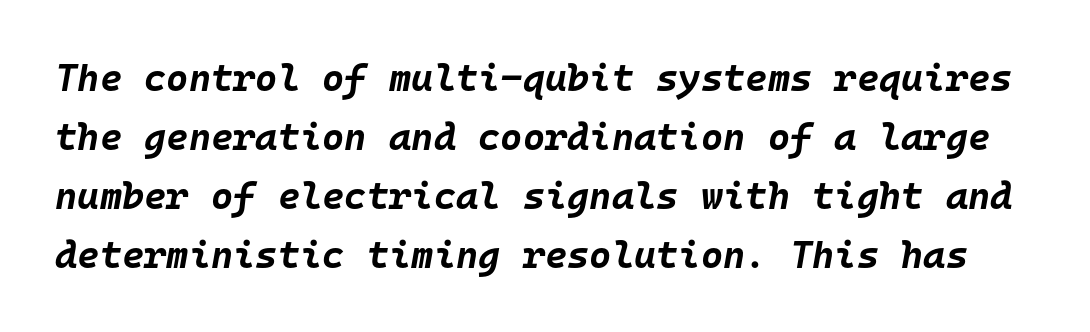
The glyphs look as if they've been sheared to an angle. Set as a true bold cut, around the 700 mark. The vertical gap from one line to the next is medium. Nobody touched the tracking dial on this one. The baseline area is clear.
